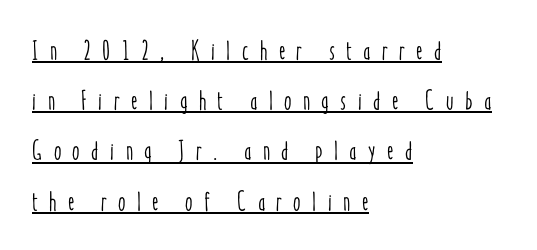
The image shows 27 px text type, upright; set left-aligned, line spacing 1.86x, unusually wide letter spacing (+0.42 em), underlined.
